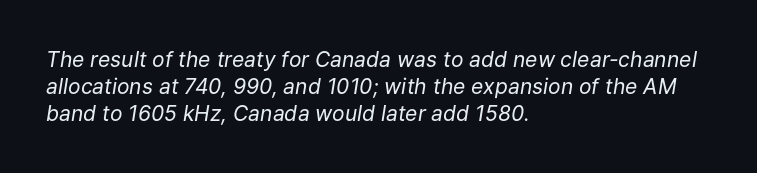
The gaps between neighbouring characters are ordinary and unremarkable. Does the lettering tilt? It does — this is italic. Leading matches the norm, producing a regular column. The rag falls on the right side of this text block. Letters rest on an invisible, unmarked baseline. Stems and bowls with no extra thickness — not bold.
